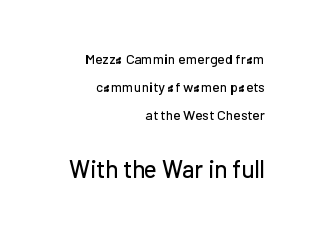
Is the lower block the larger one? Yes — the lower block carries the bigger type. Plain, unruled lines of type. The letterforms sit shoulder to shoulder at normal distance. One-word summary of the alignment: right.
